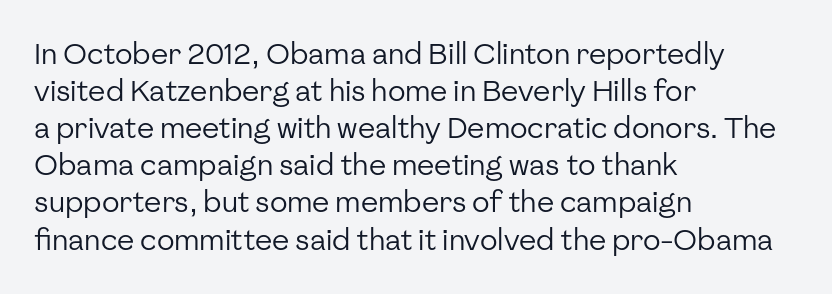
The image shows 29 px regular-weight sans-serif type, upright; set left-aligned, normal line spacing (1.28x), normal letter spacing, not underlined; low stroke contrast and a medium x-height.
